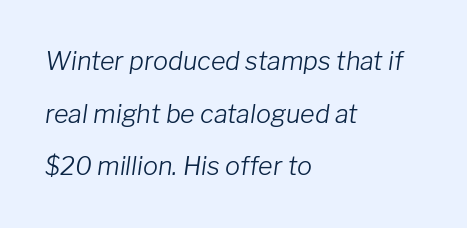
Q: Is the text bold? A: No.
Q: Is the text italic (slanted)? A: Yes, it leans right by about 8 degrees.
Q: Is the text underlined? A: No.
Q: How is the paragraph aligned? A: Left-aligned.
Q: Is the spacing between letters normal or unusually wide? A: Normal.
Q: Is the spacing between lines tight, normal or loose? A: Loose.
